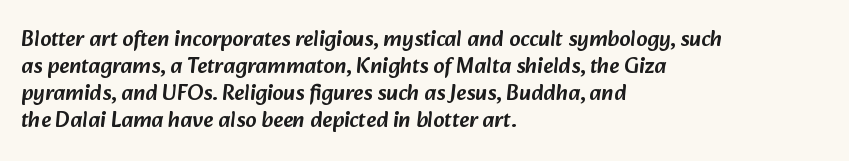
The image shows 22 px text type; set left-aligned, line spacing 1.22x, normal letter spacing, not underlined.
